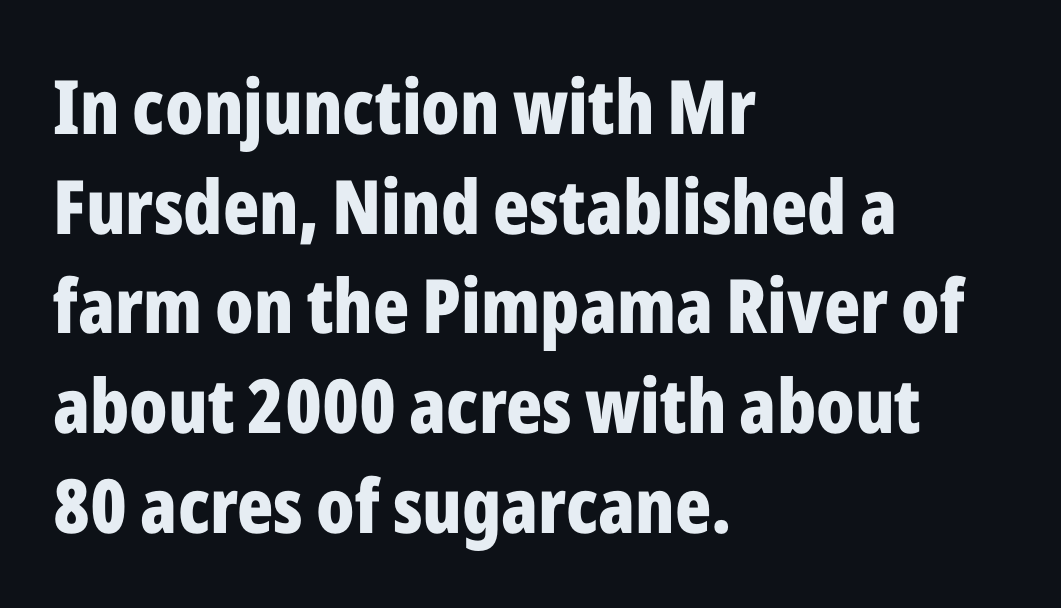
The image shows 75 px bold, condensed sans-serif type, upright; set left-aligned, normal line spacing (1.33x), normal letter spacing, not underlined; low stroke contrast and a medium x-height.
